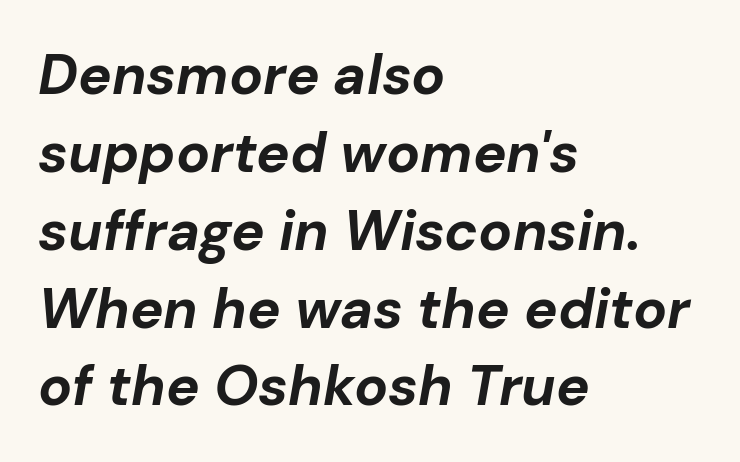
{"italic": "yes", "lean": "right", "slant_degrees": 10, "bold": "yes", "weight": "bold", "width": "normal", "stroke_contrast": "low", "x_height": "medium", "monospaced": "no", "underline": "no", "align": "left", "line_spacing": "normal", "line_spacing_ratio": 1.39, "letter_spacing": "normal", "letter_spacing_em": 0.0, "glyph_px": 56}
